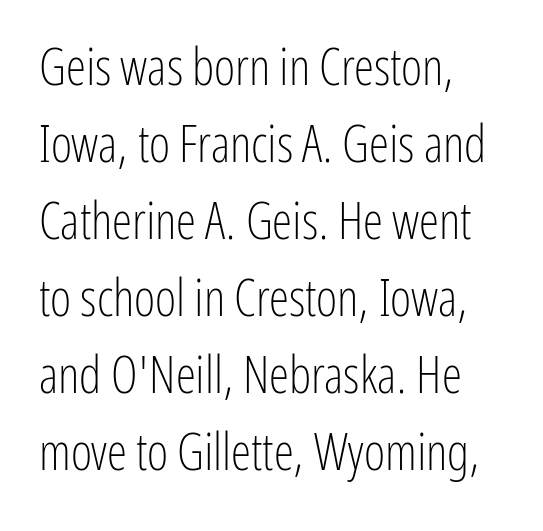
{"serif": "no", "italic": "no", "bold": "no", "weight": "light", "width": "condensed", "stroke_contrast": "low", "x_height": "medium", "monospaced": "no", "underline": "no", "align": "left", "line_spacing": "normal", "line_spacing_ratio": 1.51, "letter_spacing": "normal", "letter_spacing_em": 0.0, "glyph_px": 51}
